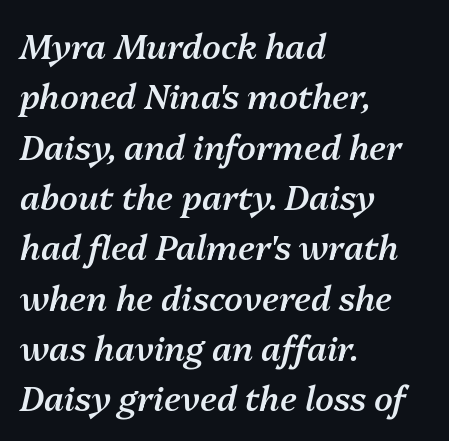
You could call the tracking neutral — neither tight nor loose. Check the space under the baseline: it is left empty. In terms of posture, this sample is oblique. Does the leading feel generous? No, just average.
